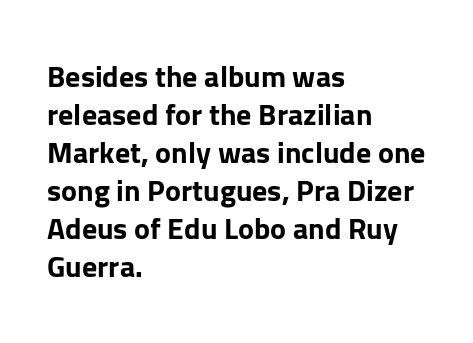
Q: Is the text bold? A: Yes.
Q: Is the text italic (slanted)? A: No, it is upright.
Q: Is the typeface a serif or a sans-serif typeface? A: Sans-serif.
Q: Is the text underlined? A: No.
Q: How is the paragraph aligned? A: Left-aligned.
Q: Is the spacing between letters normal or unusually wide? A: Normal.
Q: Is the spacing between lines tight, normal or loose? A: Normal.
Q: Width (condensed, normal, or wide)? A: Normal.
Q: Stroke contrast? A: Low.
Q: x-height? A: Medium.
Q: Monospaced? A: No.
